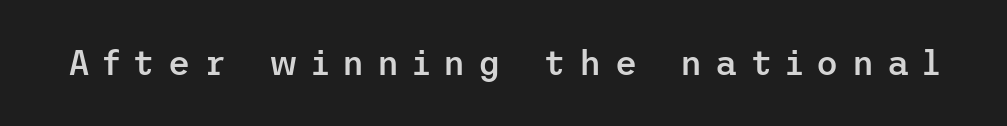
The image shows 34 px semibold sans-serif type, upright; set unusually wide letter spacing (+0.39 em), not underlined; low stroke contrast and a medium x-height.
